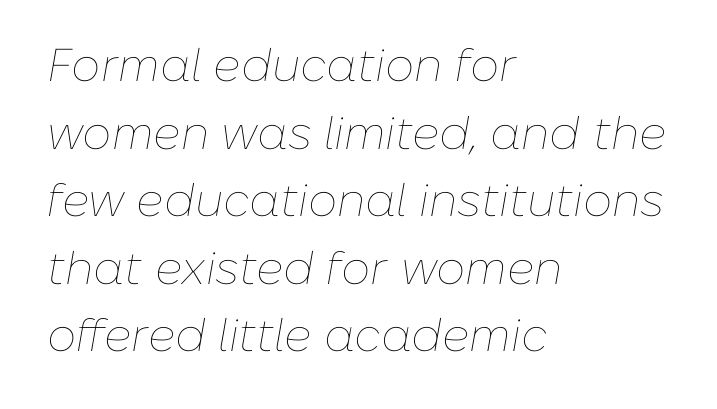
{"italic": "yes", "lean": "right", "slant_degrees": 10, "bold": "no", "weight": "thin", "width": "normal", "stroke_contrast": "low", "x_height": "medium", "monospaced": "no", "underline": "no", "align": "left", "line_spacing": "normal", "line_spacing_ratio": 1.47, "letter_spacing": "normal", "letter_spacing_em": 0.0, "glyph_px": 46}
